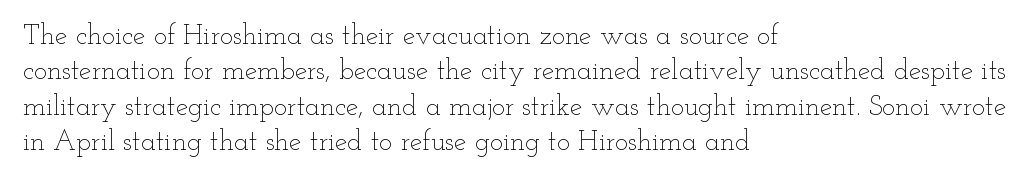
The image shows 28 px thin, wide type, upright; set left-aligned, normal line spacing (1.26x), normal letter spacing, not underlined; low stroke contrast and a small x-height.
